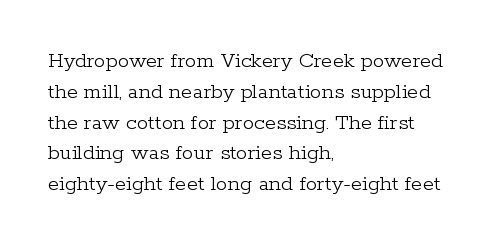
{"italic": "no", "bold": "no", "underline": "no", "align": "left", "line_spacing": "normal", "line_spacing_ratio": 1.34, "letter_spacing": "normal", "letter_spacing_em": 0.0, "glyph_px": 23}
